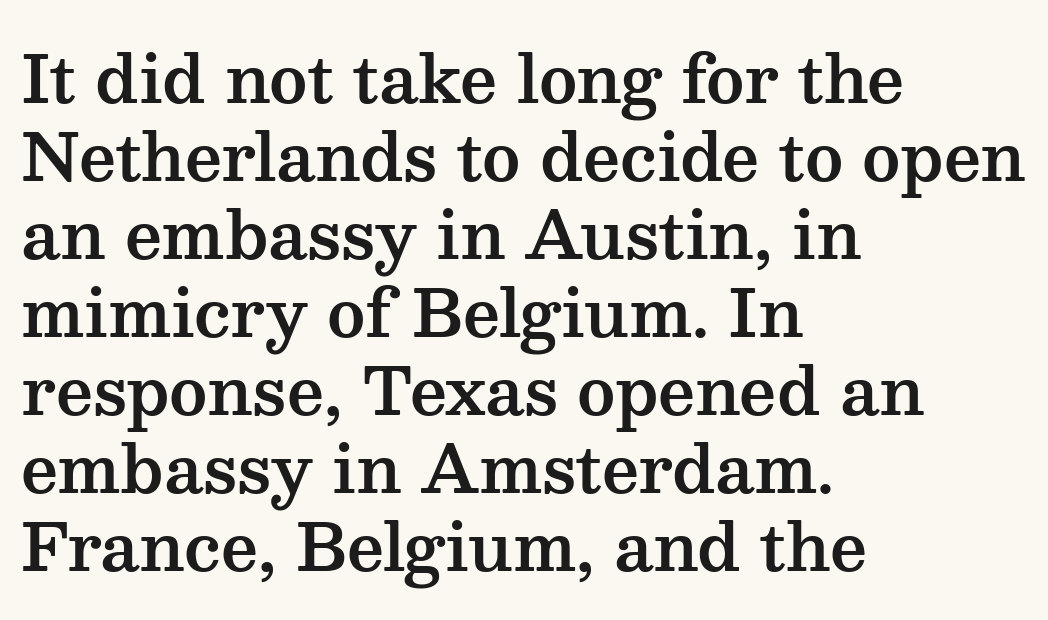
The passage shown is not underscored anywhere. Which margin do the lines hug? The left one — the right edge is uneven. Little horizontal feet cap the strokes, marking this as serif type. Quick note: not italic, upright.
